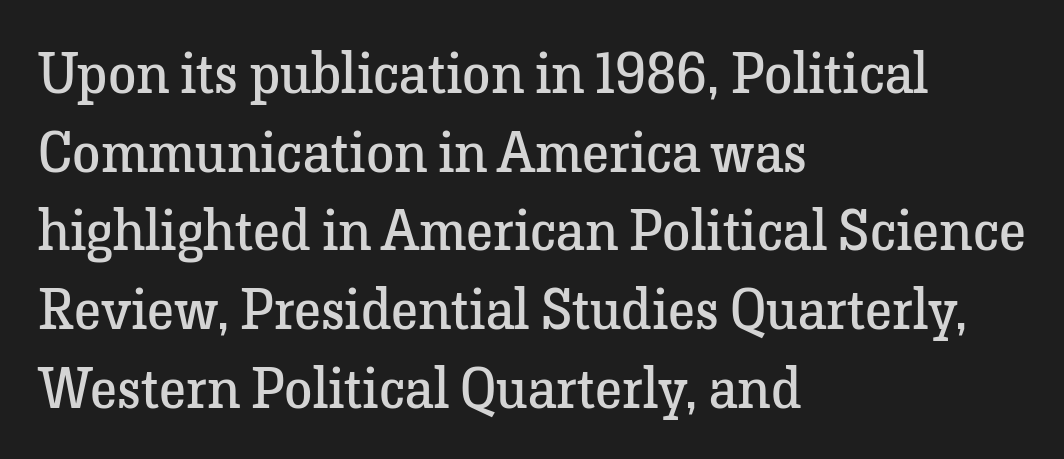
{"serif": "yes", "italic": "no", "bold": "no", "weight": "regular", "width": "normal", "stroke_contrast": "low", "x_height": "medium", "monospaced": "no", "underline": "no", "align": "left", "line_spacing": "normal", "line_spacing_ratio": 1.38, "letter_spacing": "normal", "letter_spacing_em": 0.0, "glyph_px": 57}
